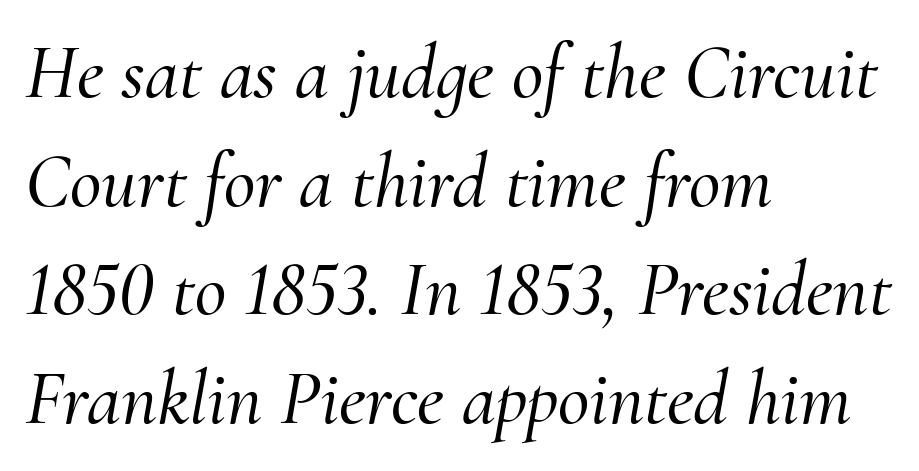
Q: Is the text italic (slanted)? A: Yes, it leans right by about 10 degrees.
Q: Is the typeface a serif or a sans-serif typeface? A: Serif.
Q: Is the text underlined? A: No.
Q: How is the paragraph aligned? A: Left-aligned.
Q: Is the spacing between letters normal or unusually wide? A: Normal.
Q: Is the spacing between lines tight, normal or loose? A: Normal.
Q: Width (condensed, normal, or wide)? A: Normal.
Q: Stroke contrast? A: Medium.
Q: x-height? A: Small.
Q: Monospaced? A: No.
